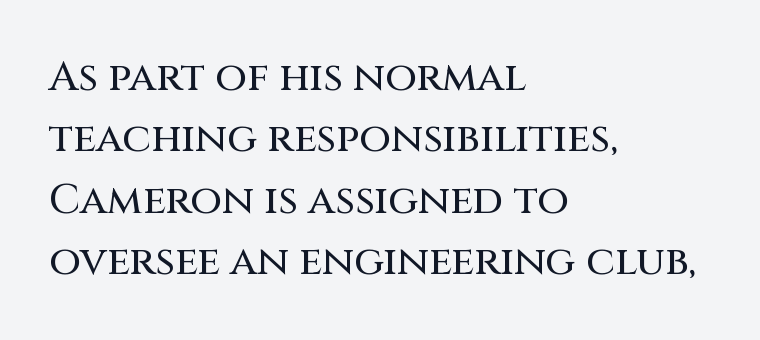
Regular leading. Plain, unruled lines of type. The letters sit at their default tracking, neither squeezed nor spread. These lines were composed using upright roman letters. A student would call this left alignment; a typographer would say flush left, rag right.
